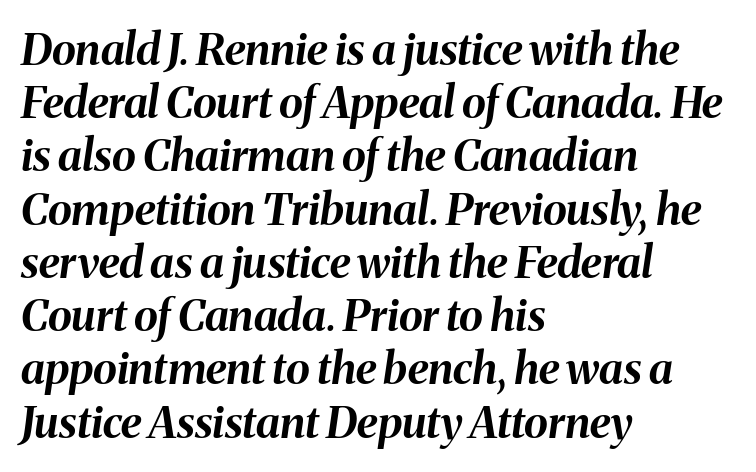
Characters are canted at an angle relative to the baseline's perpendicular. Teacher's note: observe the even left margin — that is flush-left alignment. The baseline area is clear. Students, note that the glyphs here touch the page at normal intervals.
